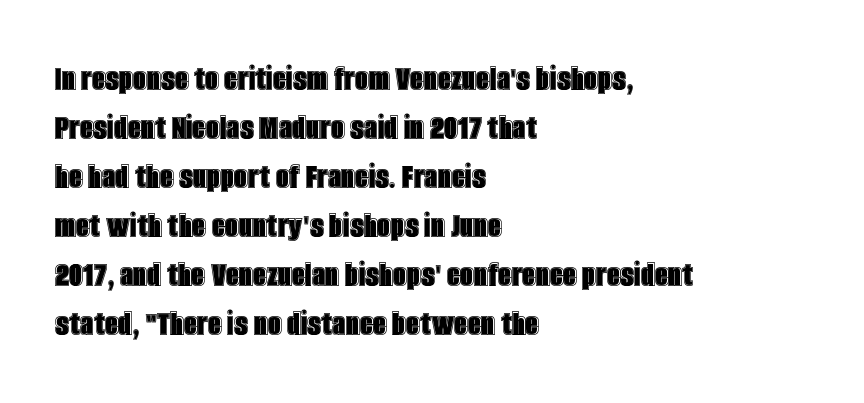
Q: Is the text italic (slanted)? A: No, it is upright.
Q: Is the text underlined? A: No.
Q: How is the paragraph aligned? A: Left-aligned.
Q: Is the spacing between letters normal or unusually wide? A: Normal.
Q: Is the spacing between lines tight, normal or loose? A: Normal.
Q: Width (condensed, normal, or wide)? A: Condensed.
Q: x-height? A: Large.
Q: Monospaced? A: No.
